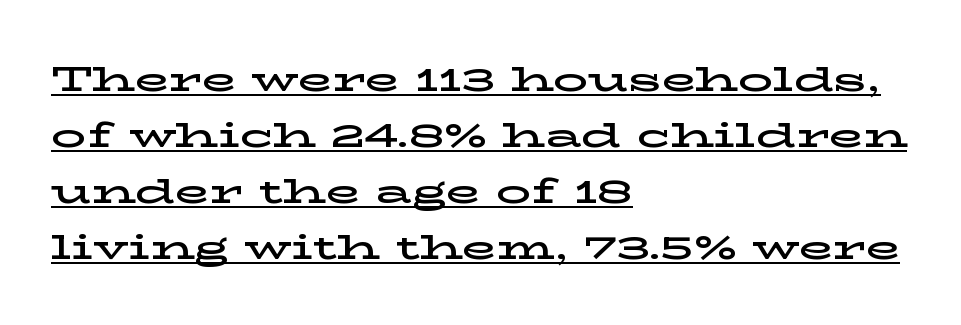
The rendering uses natural spacing where letterforms have individual widths. Is this a sans? No — the strokes have serifs. Posture: straight, roman, zero tilt. The rendering keeps characters at their native spacing. The space between consecutive lines is moderate.
